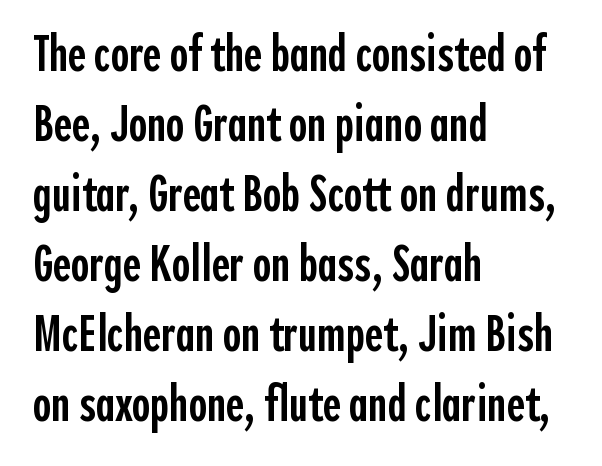
{"serif": "no", "italic": "no", "bold": "semi", "weight": "semibold", "width": "condensed", "x_height": "medium", "monospaced": "no", "underline": "no", "align": "left", "line_spacing": "normal", "line_spacing_ratio": 1.4, "letter_spacing": "normal", "letter_spacing_em": 0.0, "glyph_px": 50}
